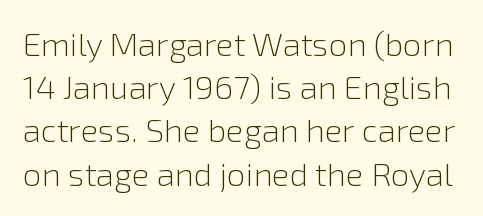
{"serif": "no", "italic": "no", "bold": "no", "weight": "light", "width": "normal", "x_height": "medium", "monospaced": "no", "underline": "no", "line_spacing": "normal", "line_spacing_ratio": 1.31, "letter_spacing": "normal", "letter_spacing_em": 0.0, "glyph_px": 33}
